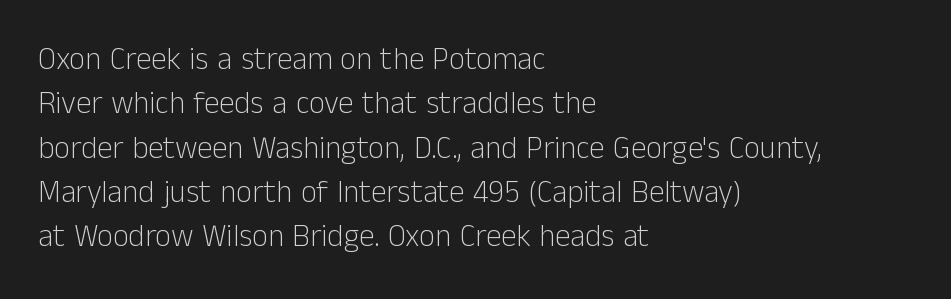
A typesetter would call this leading conventional body-copy spacing. To sum up the face: it is a sans, with no serifs. Horizontally, the lines are justified to the leading edge only. Nothing heavy about these letters — not bold at all.
